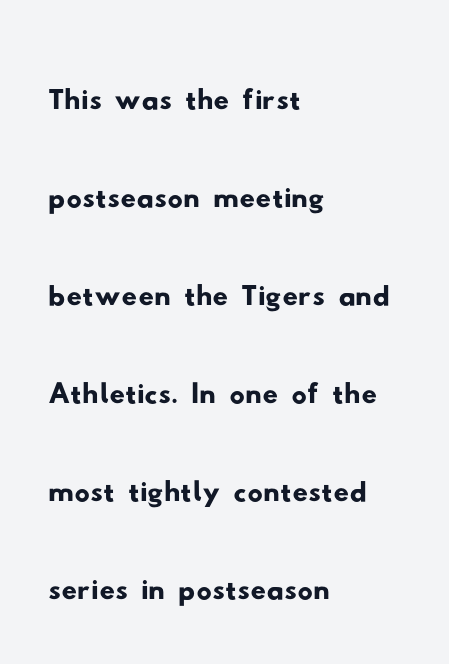
Q: Is the typeface a serif or a sans-serif typeface? A: Sans-serif.
Q: Is the text underlined? A: No.
Q: How is the paragraph aligned? A: Left-aligned.
Q: Is the spacing between letters normal or unusually wide? A: Normal.
Q: Is the spacing between lines tight, normal or loose? A: Normal.
Q: Width (condensed, normal, or wide)? A: Wide.
Q: Stroke contrast? A: Low.
Q: x-height? A: Small.
Q: Monospaced? A: No.
